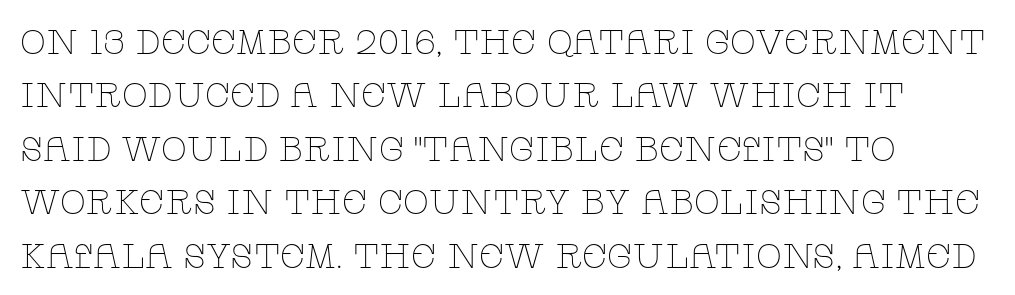
Q: Is the text bold? A: No.
Q: Is the text italic (slanted)? A: No, it is upright.
Q: Is the typeface a serif or a sans-serif typeface? A: Serif.
Q: Is the text underlined? A: No.
Q: How is the paragraph aligned? A: Left-aligned.
Q: Is the spacing between letters normal or unusually wide? A: Normal.
Q: Is the spacing between lines tight, normal or loose? A: Normal.
Q: Width (condensed, normal, or wide)? A: Wide.
Q: Stroke contrast? A: Low.
Q: x-height? A: Large.
Q: Monospaced? A: No.
